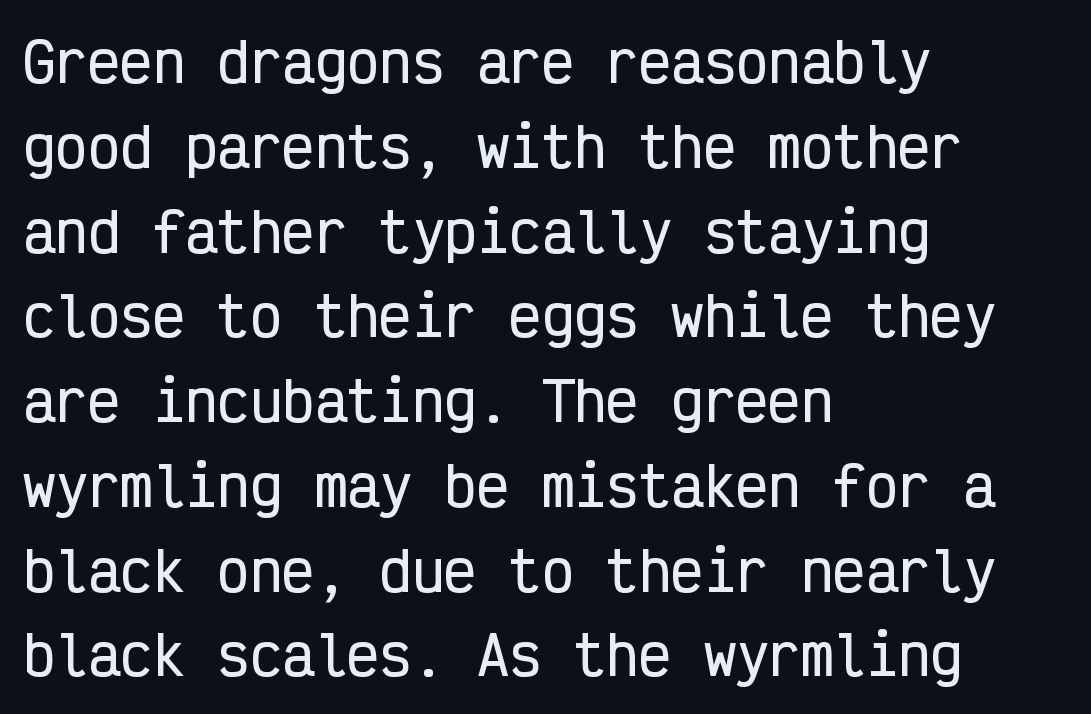
The image shows 54 px condensed sans-serif type, upright, monospaced; set left-aligned, normal line spacing (1.57x), normal letter spacing, not underlined; low stroke contrast and a medium x-height.
